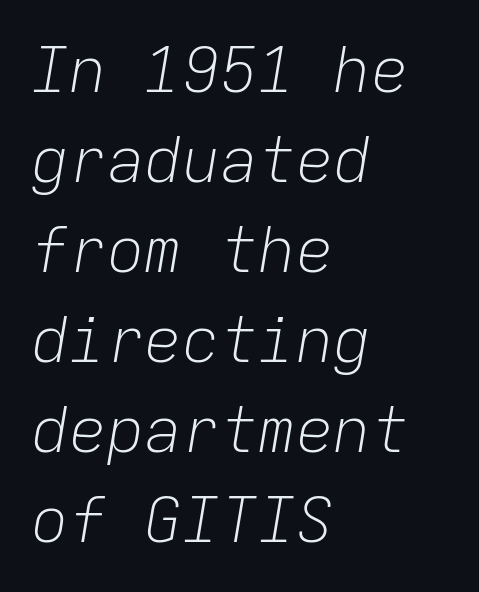
{"italic": "yes", "lean": "right", "slant_degrees": 9, "bold": "no", "weight": "light", "width": "normal", "stroke_contrast": "low", "x_height": "medium", "monospaced": "yes", "underline": "no", "align": "left", "line_spacing": "normal", "line_spacing_ratio": 1.43, "letter_spacing": "normal", "letter_spacing_em": 0.0, "glyph_px": 63}
